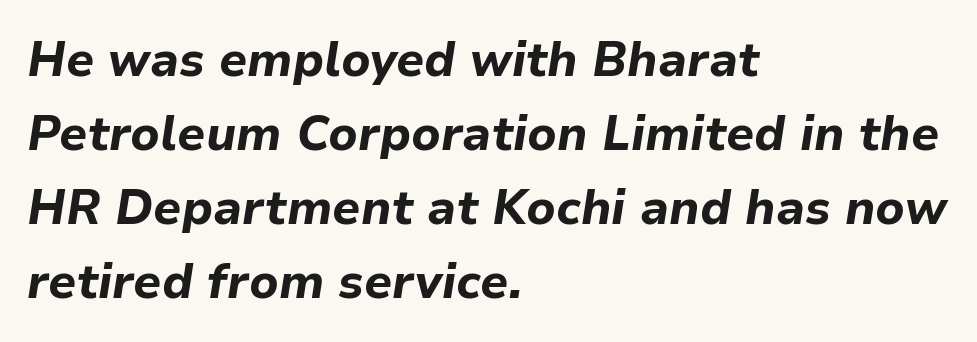
Vertical spacing — default. Notice how thick the strokes are: this is what a full bold looks like. The lines in this sample share a left origin and differ only in where they stop. The rendering applies a slant to the glyphs. Letters rest on an invisible, unmarked baseline.
